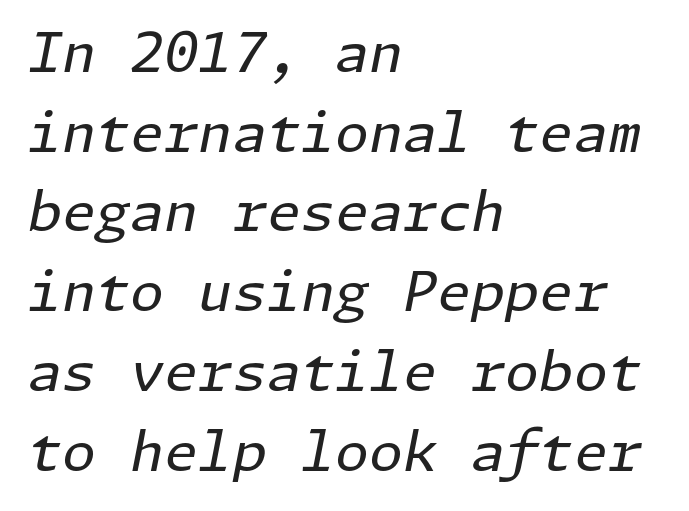
Q: Is the text bold? A: No.
Q: Is the text italic (slanted)? A: Yes, it leans right by about 11 degrees.
Q: Is the text underlined? A: No.
Q: How is the paragraph aligned? A: Left-aligned.
Q: Is the spacing between letters normal or unusually wide? A: Normal.
Q: Is the spacing between lines tight, normal or loose? A: Normal.
Q: Width (condensed, normal, or wide)? A: Normal.
Q: Stroke contrast? A: Low.
Q: x-height? A: Medium.
